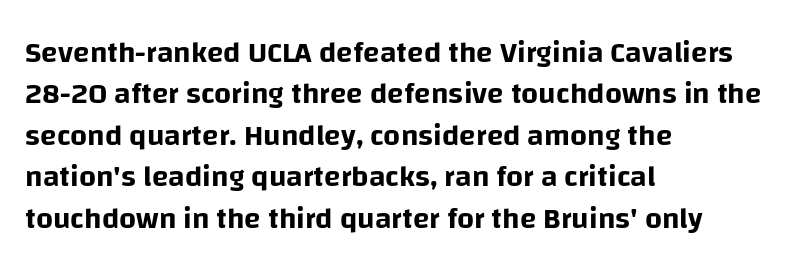
{"serif": "no", "italic": "no", "width": "normal", "stroke_contrast": "low", "x_height": "large", "monospaced": "no", "underline": "no", "align": "left", "line_spacing": "normal", "line_spacing_ratio": 1.38, "letter_spacing": "normal", "letter_spacing_em": 0.0, "glyph_px": 30}
